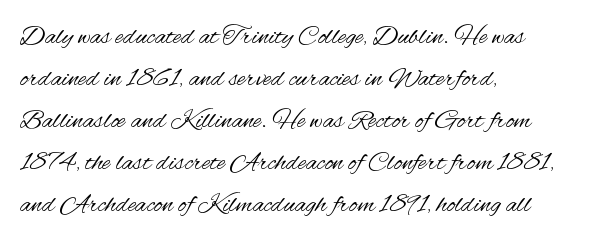
Each new line begins a customary step beneath the previous one. The passage shown is not underscored anywhere. Weight: not bold — regular or lighter. A classic flush-left, rag-right setting is used for this passage.
